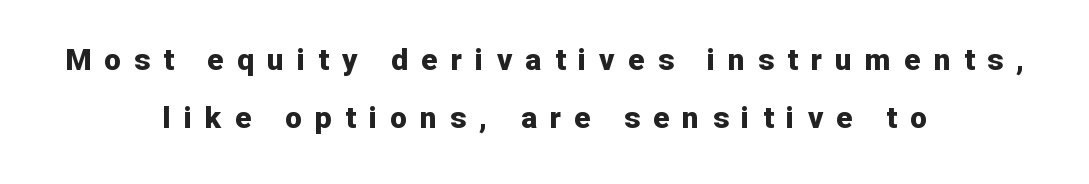
{"serif": "no", "italic": "no", "bold": "yes", "weight": "bold", "width": "normal", "stroke_contrast": "low", "x_height": "medium", "monospaced": "no", "underline": "no", "align": "center", "line_spacing": "loose", "line_spacing_ratio": 1.92, "letter_spacing": "wide", "letter_spacing_em": 0.44, "glyph_px": 30}
